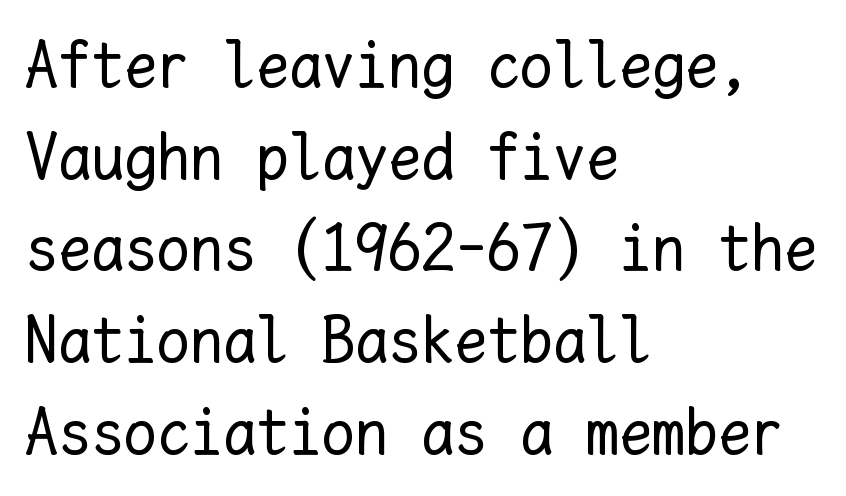
Q: Is the text bold? A: No.
Q: Is the text italic (slanted)? A: No, it is upright.
Q: Is the text underlined? A: No.
Q: How is the paragraph aligned? A: Left-aligned.
Q: Is the spacing between letters normal or unusually wide? A: Normal.
Q: Is the spacing between lines tight, normal or loose? A: Normal.
Q: Width (condensed, normal, or wide)? A: Normal.
Q: Stroke contrast? A: Low.
Q: x-height? A: Medium.
Q: Monospaced? A: Yes.
